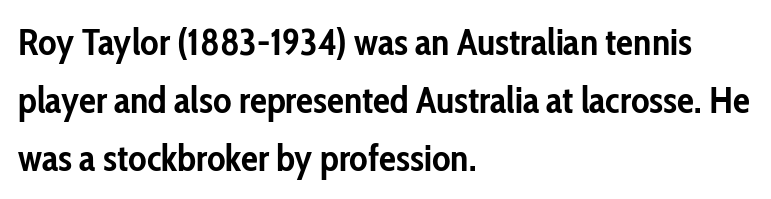
{"serif": "no", "italic": "no", "bold": "yes", "weight": "semibold", "width": "condensed", "stroke_contrast": "low", "x_height": "medium", "monospaced": "no", "underline": "no", "align": "left", "line_spacing": "normal", "line_spacing_ratio": 1.52, "letter_spacing": "normal", "letter_spacing_em": 0.0, "glyph_px": 38}
